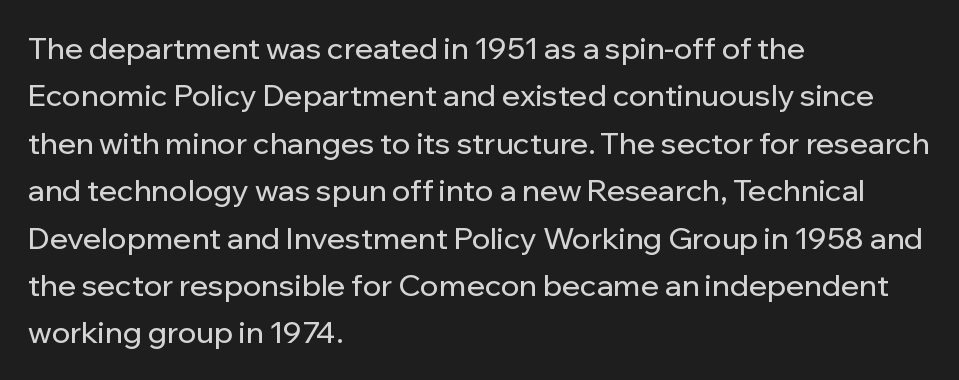
{"serif": "no", "italic": "no", "width": "normal", "stroke_contrast": "low", "x_height": "medium", "monospaced": "no", "underline": "no", "align": "left", "line_spacing": "normal", "line_spacing_ratio": 1.58, "letter_spacing": "normal", "letter_spacing_em": 0.0, "glyph_px": 30}
